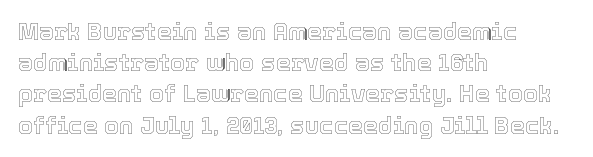
{"italic": "no", "underline": "no", "align": "left", "line_spacing": "normal", "line_spacing_ratio": 1.3, "letter_spacing": "normal", "letter_spacing_em": 0.0, "glyph_px": 24}
